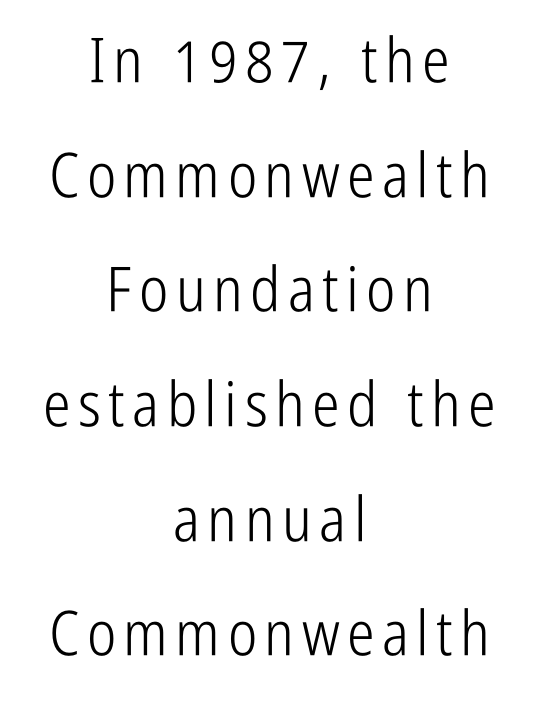
{"serif": "no", "italic": "no", "bold": "no", "weight": "light", "width": "condensed", "stroke_contrast": "low", "x_height": "medium", "monospaced": "no", "underline": "no", "align": "center", "line_spacing_ratio": 1.85, "glyph_px": 62}
